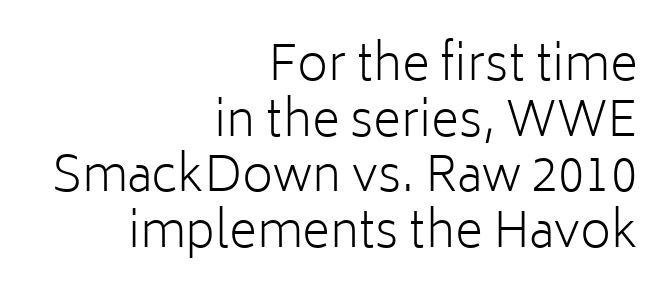
The image shows 48 px light sans-serif type, upright; set right-aligned, line spacing 1.16x, normal letter spacing, not underlined; low stroke contrast and a medium x-height.
